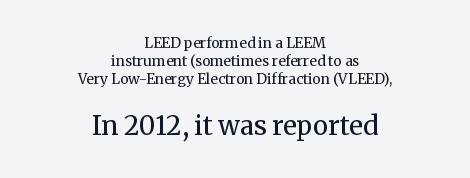
The image shows 26 px text type, upright; set centered, normal line spacing (1.3x), normal letter spacing, not underlined; the second (bottom) block is 1.86x larger.
